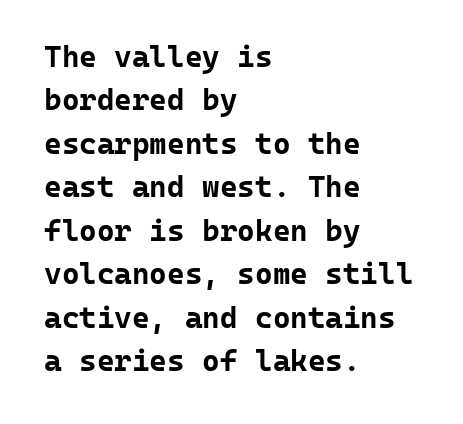
The image shows 30 px bold sans-serif type, upright, monospaced; set left-aligned, normal line spacing (1.45x), normal letter spacing, not underlined; low stroke contrast and a medium x-height.
